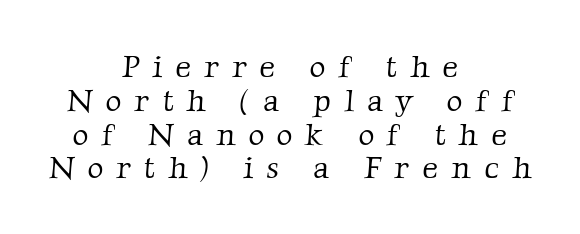
{"serif": "yes", "bold": "no", "weight": "light", "width": "normal", "stroke_contrast": "low", "x_height": "medium", "monospaced": "no", "underline": "no", "align": "center", "line_spacing": "tight", "line_spacing_ratio": 1.09, "letter_spacing": "wide", "letter_spacing_em": 0.42, "glyph_px": 31}
